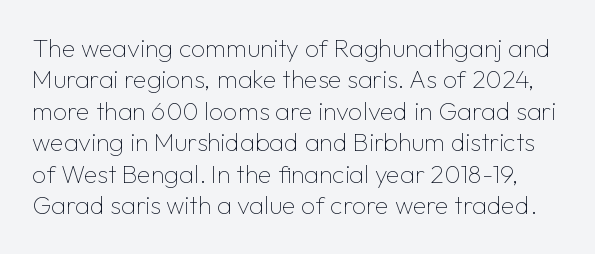
{"italic": "no", "bold": "no", "underline": "no", "line_spacing": "normal", "line_spacing_ratio": 1.26, "letter_spacing": "normal", "letter_spacing_em": 0.0, "glyph_px": 25}
